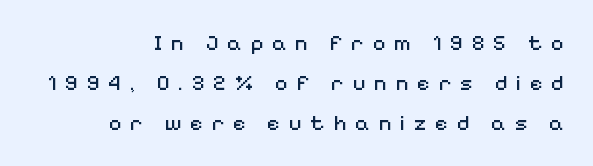
The image shows 22 px text type, upright; set right-aligned, line spacing 1.81x, unusually wide letter spacing (+0.39 em), not underlined.
